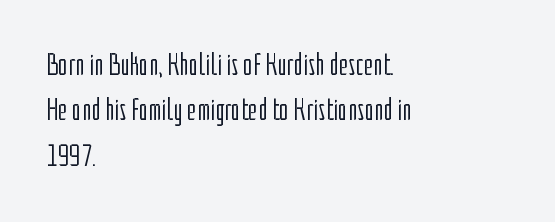
Q: Is the text bold? A: No.
Q: Is the text italic (slanted)? A: No, it is upright.
Q: Is the typeface a serif or a sans-serif typeface? A: Sans-serif.
Q: Is the text underlined? A: No.
Q: How is the paragraph aligned? A: Left-aligned.
Q: Is the spacing between letters normal or unusually wide? A: Normal.
Q: Is the spacing between lines tight, normal or loose? A: Normal.
Q: Width (condensed, normal, or wide)? A: Condensed.
Q: Stroke contrast? A: Low.
Q: x-height? A: Medium.
Q: Monospaced? A: No.
